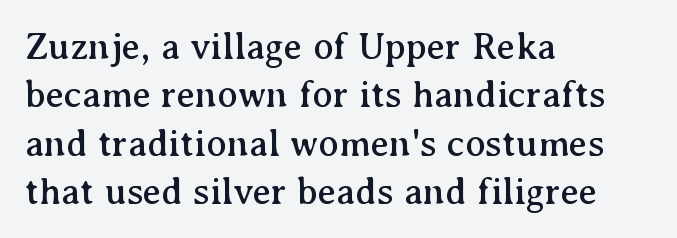
Q: Is the text italic (slanted)? A: No, it is upright.
Q: Is the typeface a serif or a sans-serif typeface? A: Serif.
Q: Is the text underlined? A: No.
Q: How is the paragraph aligned? A: Left-aligned.
Q: Is the spacing between letters normal or unusually wide? A: Normal.
Q: Is the spacing between lines tight, normal or loose? A: Normal.
Q: Width (condensed, normal, or wide)? A: Normal.
Q: Stroke contrast? A: Medium.
Q: x-height? A: Medium.
Q: Monospaced? A: No.
